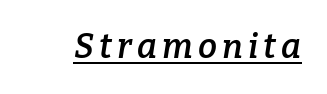
The image shows 34 px semibold serif type, italic (leaning right); set underlined; low stroke contrast and a medium x-height.
